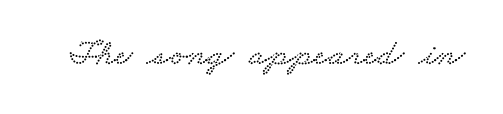
Q: Is the typeface a serif or a sans-serif typeface? A: Serif.
Q: Is the text underlined? A: No.
Q: Is the spacing between letters normal or unusually wide? A: Normal.
Q: Width (condensed, normal, or wide)? A: Wide.
Q: Stroke contrast? A: Low.
Q: x-height? A: Small.
Q: Monospaced? A: No.
